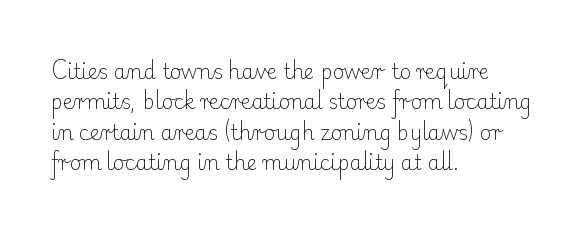
The typesetting does not lean heavy: it is not bold. Words appear dense and cohesive because spacing is normal. Every character sits straight up, as roman type does. What's the leading like? Ordinary, nothing unusual. Glance below the letters and you will spot only blank space.
